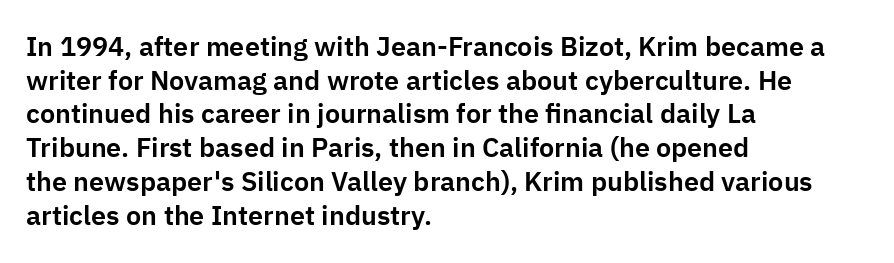
The image shows 27 px text type, upright; set left-aligned, normal line spacing (1.25x), normal letter spacing, not underlined.
